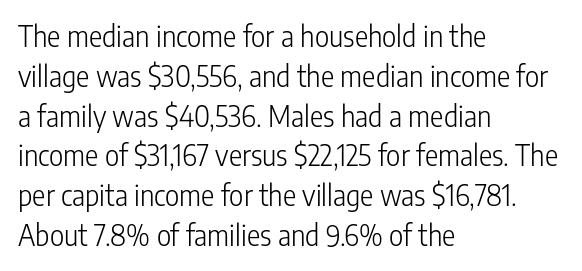
{"serif": "no", "italic": "no", "bold": "no", "weight": "light", "width": "condensed", "stroke_contrast": "low", "x_height": "medium", "monospaced": "no", "underline": "no", "align": "left", "line_spacing": "normal", "line_spacing_ratio": 1.42, "letter_spacing": "normal", "letter_spacing_em": 0.0, "glyph_px": 28}
